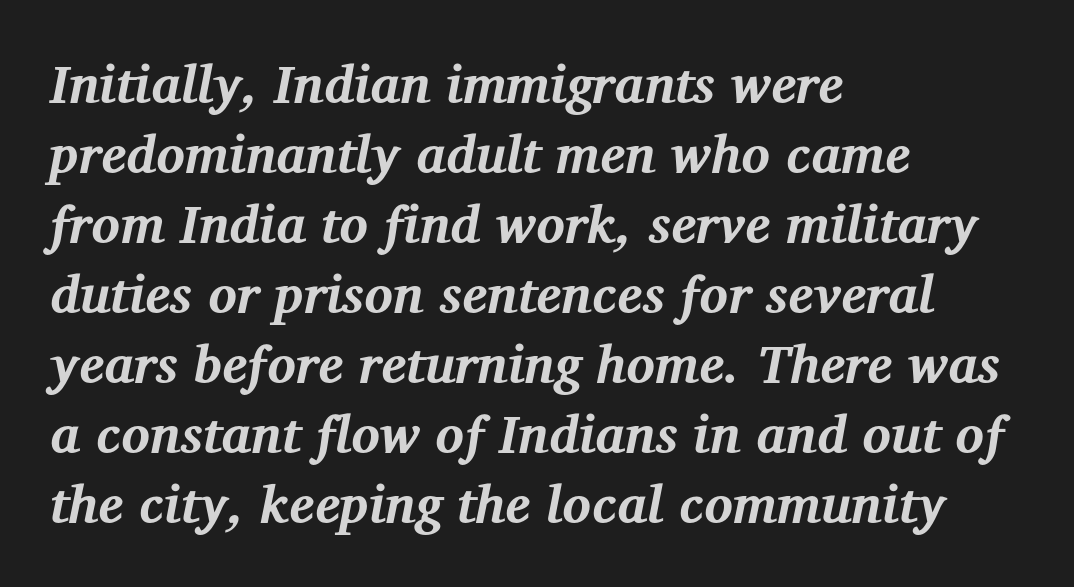
The glyphs in this specimen are seriffed. Bare-footed words on every line. Is this a fixed-width face? No — the glyphs have proportional, varying widths. Look at the tracking — it's just the regular setting, nothing added. The rendering uses a moderate line-height, typical for paragraphs.
